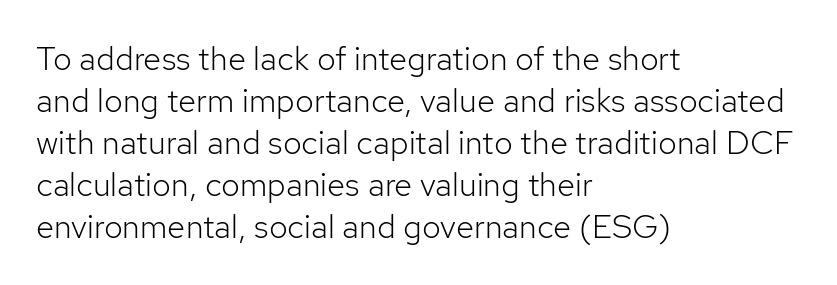
The image shows 33 px light sans-serif type, upright; set left-aligned, normal line spacing (1.27x), normal letter spacing, not underlined; low stroke contrast and a medium x-height.
